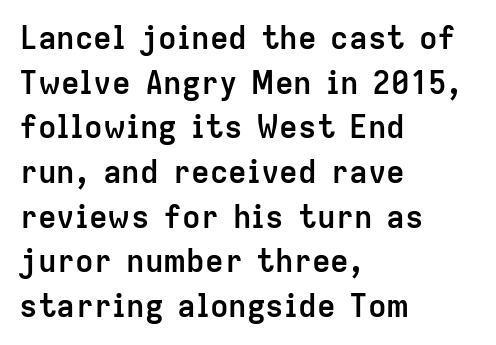
Q: Is the text bold? A: Yes.
Q: Is the text italic (slanted)? A: No, it is upright.
Q: Is the typeface a serif or a sans-serif typeface? A: Sans-serif.
Q: Is the text underlined? A: No.
Q: How is the paragraph aligned? A: Left-aligned.
Q: Is the spacing between letters normal or unusually wide? A: Normal.
Q: Is the spacing between lines tight, normal or loose? A: Normal.
Q: Width (condensed, normal, or wide)? A: Normal.
Q: Stroke contrast? A: Low.
Q: x-height? A: Medium.
Q: Monospaced? A: No.
